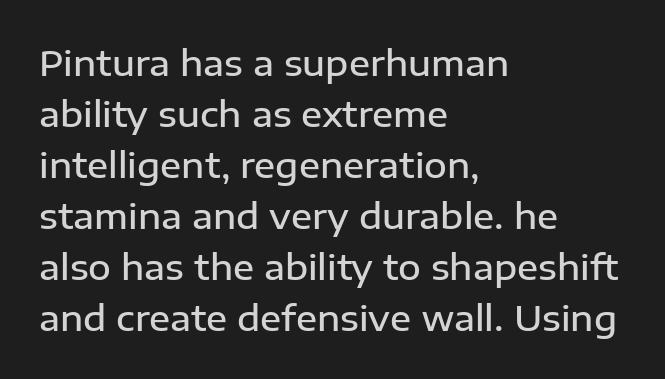
Is the block centered? No — it sits flush against the left margin. Bold? Not quite — semibold, heavier than regular but stopping short. The letters advance in unequal steps, a hallmark of proportional type. Type without underlining. Vertical spacing — default.
